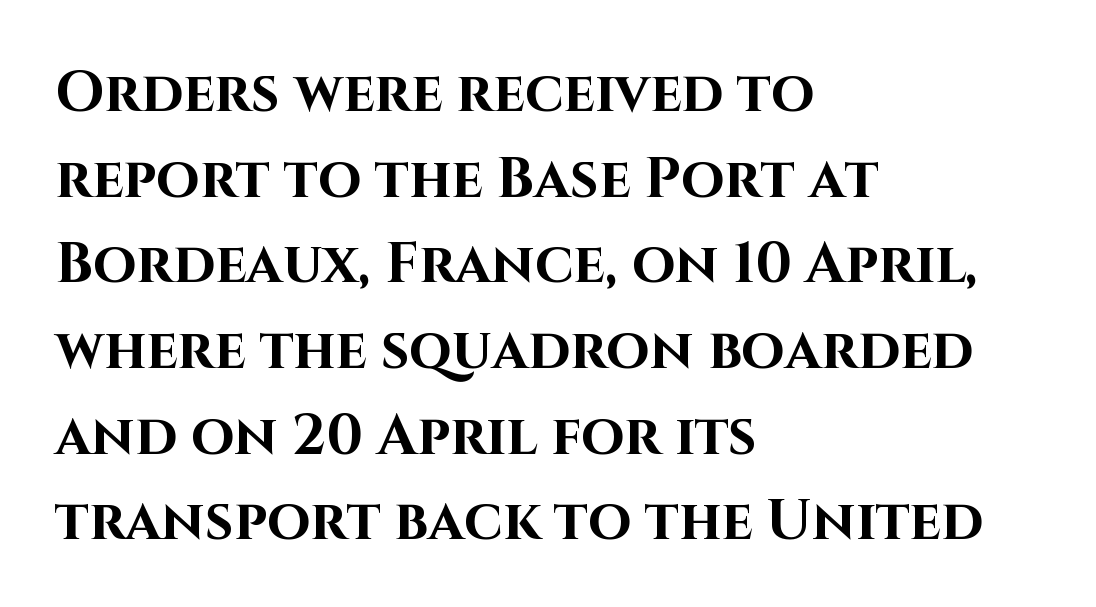
The image shows 56 px bold sans-serif type, upright; set left-aligned, normal line spacing (1.53x), normal letter spacing, not underlined; high stroke contrast and a large x-height.
